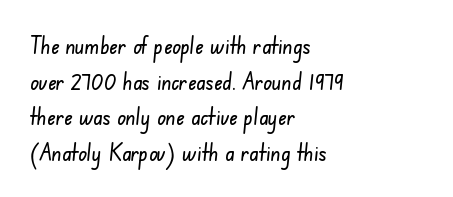
{"underline": "no", "align": "left", "line_spacing": "normal", "line_spacing_ratio": 1.55, "letter_spacing": "normal", "letter_spacing_em": 0.0, "glyph_px": 23}
